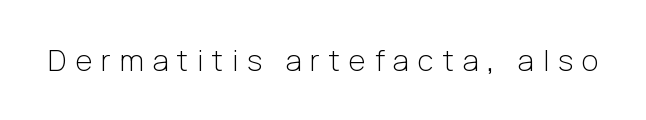
{"serif": "no", "italic": "no", "bold": "no", "weight": "light", "width": "normal", "stroke_contrast": "low", "x_height": "medium", "monospaced": "no", "underline": "no", "letter_spacing": "wide", "letter_spacing_em": 0.31, "glyph_px": 29}
